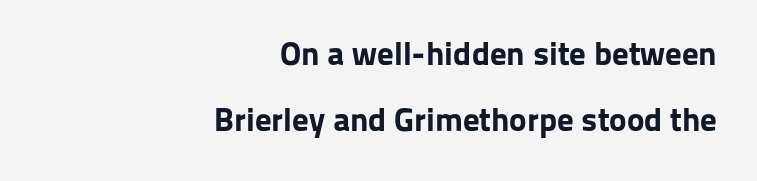
Casual observation: everything's shoved over to the right. Classification — sans serif. Beneath every word, the page is bare. Is the letter spacing exaggerated? No — it looks like the ordinary default. Characters remain perfectly vertical along every line.
